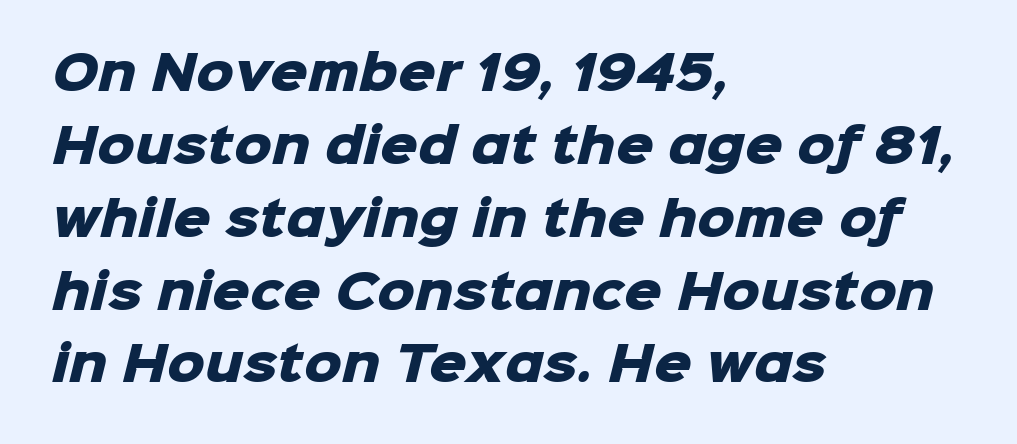
Q: Is the text bold? A: Yes.
Q: Is the typeface a serif or a sans-serif typeface? A: Sans-serif.
Q: Is the text underlined? A: No.
Q: How is the paragraph aligned? A: Left-aligned.
Q: Is the spacing between letters normal or unusually wide? A: Normal.
Q: Is the spacing between lines tight, normal or loose? A: Normal.
Q: Width (condensed, normal, or wide)? A: Normal.
Q: Stroke contrast? A: Low.
Q: x-height? A: Medium.
Q: Monospaced? A: No.
